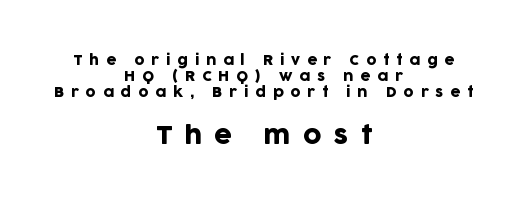
{"italic": "no", "underline": "no", "align": "center", "line_spacing": "tight", "line_spacing_ratio": 1.15, "letter_spacing": "wide", "letter_spacing_em": 0.49, "larger_block": "second", "size_ratio": 1.79, "glyph_px": 25}
